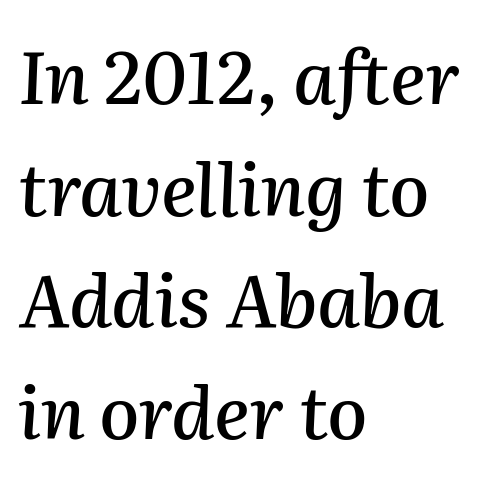
{"italic": "yes", "lean": "right", "slant_degrees": 2, "width": "normal", "stroke_contrast": "medium", "x_height": "medium", "monospaced": "no", "underline": "no", "align": "left", "line_spacing": "normal", "line_spacing_ratio": 1.53, "letter_spacing": "normal", "letter_spacing_em": 0.0, "glyph_px": 73}
